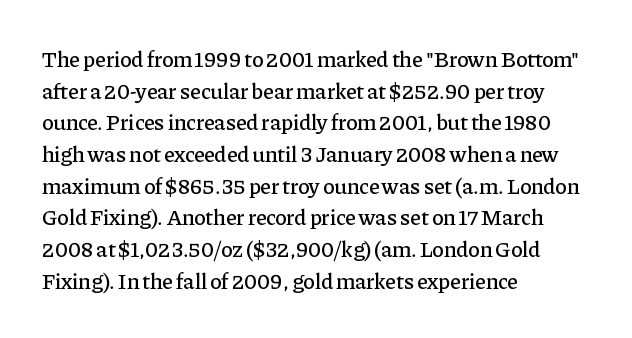
{"italic": "no", "underline": "no", "align": "left", "line_spacing": "normal", "line_spacing_ratio": 1.44, "letter_spacing": "normal", "letter_spacing_em": 0.0, "glyph_px": 22}
